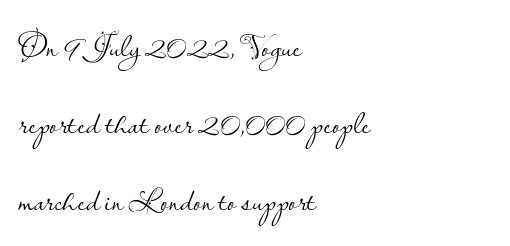
{"serif": "no", "bold": "no", "weight": "light", "width": "normal", "stroke_contrast": "low", "x_height": "small", "monospaced": "no", "underline": "no", "align": "left", "line_spacing": "loose", "line_spacing_ratio": 2.27, "letter_spacing": "normal", "letter_spacing_em": 0.0, "glyph_px": 34}
